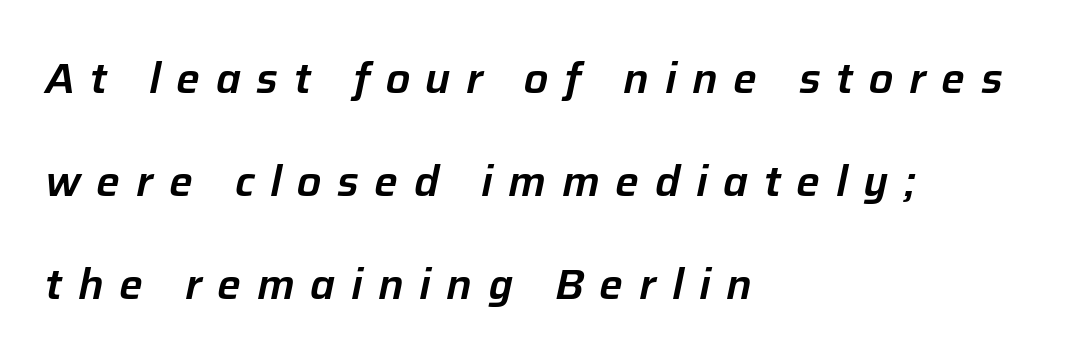
{"italic": "yes", "lean": "right", "slant_degrees": 12, "width": "normal", "stroke_contrast": "low", "x_height": "medium", "monospaced": "no", "underline": "no", "align": "left", "line_spacing": "loose", "line_spacing_ratio": 2.45, "letter_spacing": "wide", "letter_spacing_em": 0.37, "glyph_px": 42}
